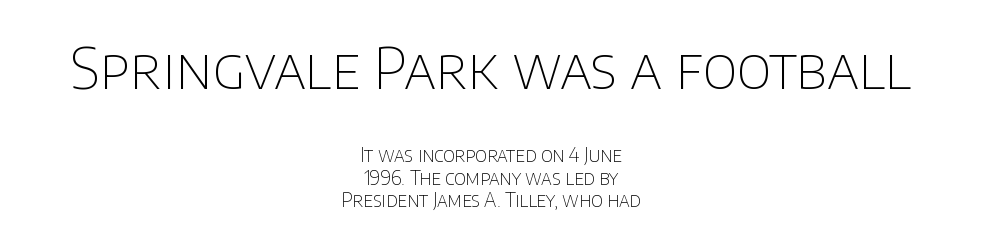
The image shows 57 px thin sans-serif type, upright; set centered, line spacing 1.17x, normal letter spacing, not underlined; the first (top) block is 3.0x larger; low stroke contrast and a large x-height.
